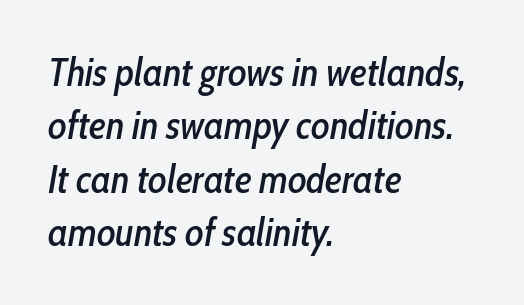
Horizontal alignment here is leftward, the default for most running prose. Interline gaps are of average width in this sample. The face used here is rendered with its standard letterfit. Do the characters align in a grid? No, the font is proportional. The whole block is typeset with a tilt. Plain, unruled lines of type.
